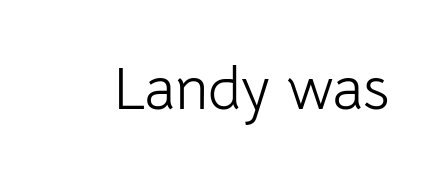
The image shows 61 px light sans-serif type, upright; set normal letter spacing, not underlined; low stroke contrast and a medium x-height.
